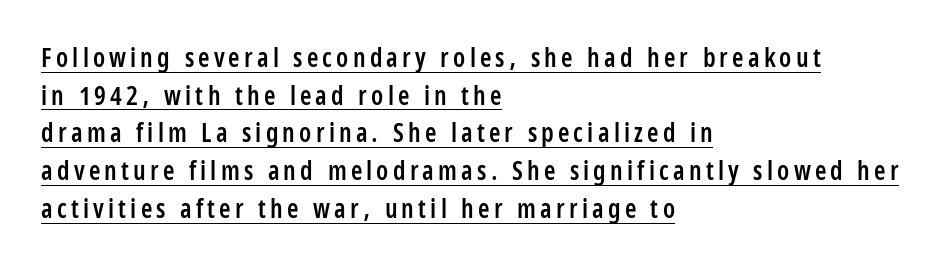
The image shows 26 px text type, upright; set left-aligned, normal line spacing (1.45x), underlined.
